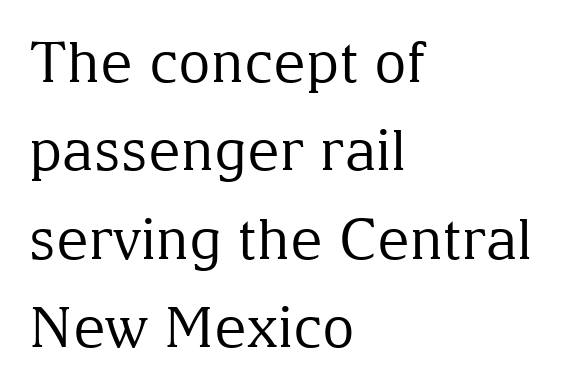
The image shows 56 px regular-weight serif type, upright; set left-aligned, normal line spacing (1.58x), normal letter spacing, not underlined; medium stroke contrast and a medium x-height.
